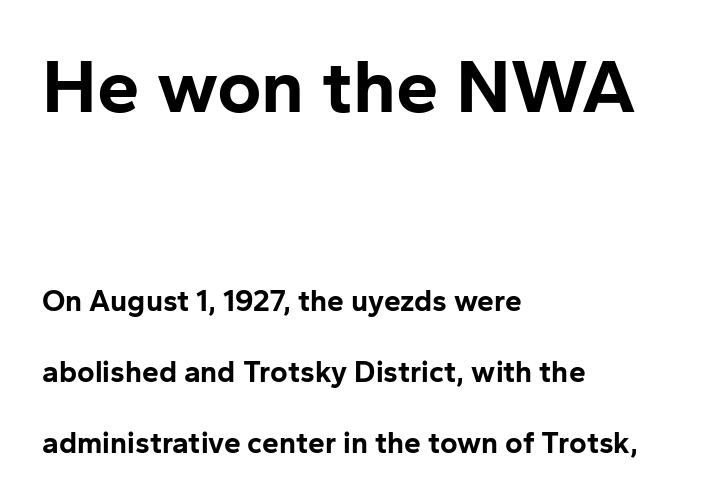
Q: Is the text bold? A: Yes.
Q: Is the text italic (slanted)? A: No, it is upright.
Q: Is the typeface a serif or a sans-serif typeface? A: Sans-serif.
Q: Is the text underlined? A: No.
Q: How is the paragraph aligned? A: Left-aligned.
Q: Is the spacing between letters normal or unusually wide? A: Normal.
Q: Is the spacing between lines tight, normal or loose? A: Loose.
Q: Which block of text is set in a larger size, the first (top) or the second (bottom)? A: The first (top) one.
Q: Width (condensed, normal, or wide)? A: Normal.
Q: Stroke contrast? A: Low.
Q: x-height? A: Medium.
Q: Monospaced? A: No.
